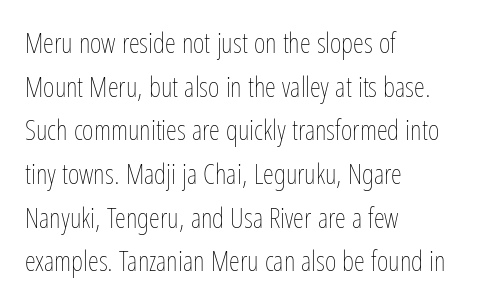
{"italic": "no", "bold": "no", "weight": "thin", "width": "condensed", "stroke_contrast": "low", "x_height": "medium", "monospaced": "no", "underline": "no", "align": "left", "line_spacing": "normal", "line_spacing_ratio": 1.56, "letter_spacing": "normal", "letter_spacing_em": 0.0, "glyph_px": 28}
